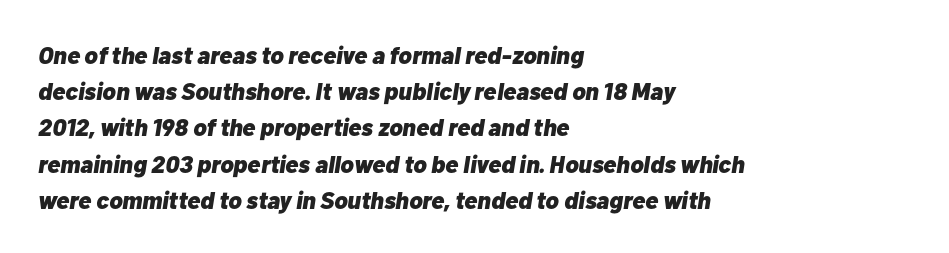
The image shows 24 px bold type, italic (leaning right); set left-aligned, normal line spacing (1.51x), normal letter spacing, not underlined.
